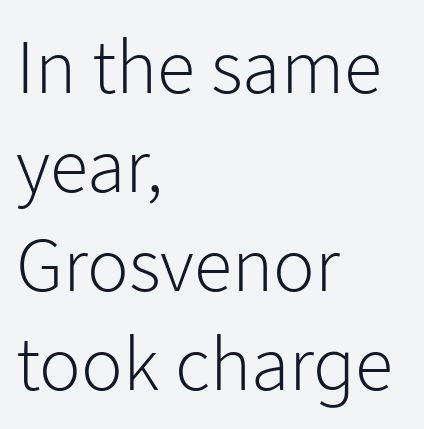
{"serif": "no", "italic": "no", "bold": "no", "weight": "light", "width": "normal", "stroke_contrast": "low", "x_height": "medium", "monospaced": "no", "underline": "no", "align": "left", "line_spacing": "normal", "line_spacing_ratio": 1.27, "letter_spacing": "normal", "letter_spacing_em": 0.0, "glyph_px": 78}
